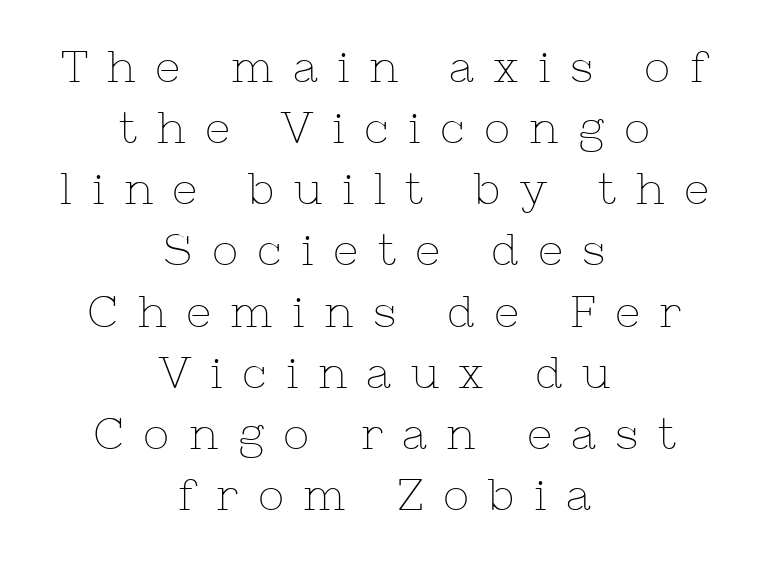
{"serif": "yes", "italic": "no", "bold": "no", "weight": "thin", "width": "normal", "stroke_contrast": "low", "x_height": "medium", "monospaced": "no", "underline": "no", "align": "center", "line_spacing": "normal", "line_spacing_ratio": 1.39, "letter_spacing": "wide", "letter_spacing_em": 0.44, "glyph_px": 44}
